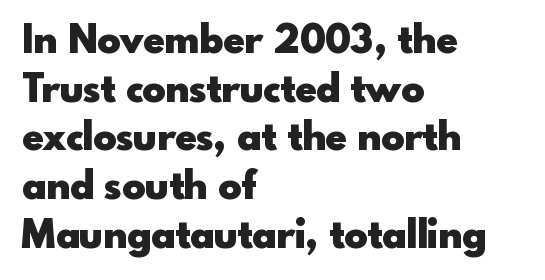
Q: Is the text bold? A: Yes.
Q: Is the text italic (slanted)? A: No, it is upright.
Q: Is the typeface a serif or a sans-serif typeface? A: Sans-serif.
Q: Is the text underlined? A: No.
Q: How is the paragraph aligned? A: Left-aligned.
Q: Is the spacing between letters normal or unusually wide? A: Normal.
Q: Is the spacing between lines tight, normal or loose? A: Normal.
Q: Width (condensed, normal, or wide)? A: Normal.
Q: x-height? A: Small.
Q: Monospaced? A: No.
